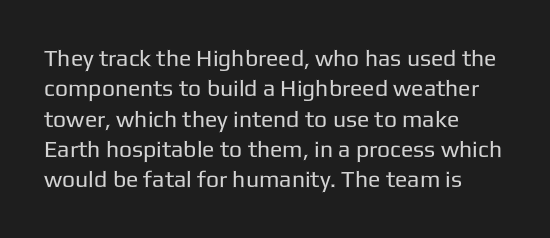
The image shows 23 px text type, upright; set left-aligned, normal line spacing (1.32x), normal letter spacing, not underlined.
